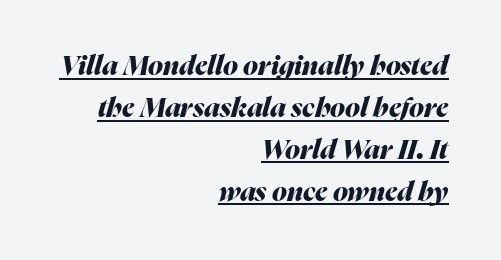
{"italic": "yes", "lean": "right", "slant_degrees": 16, "bold": "yes", "underline": "yes", "align": "right", "line_spacing": "normal", "line_spacing_ratio": 1.55, "letter_spacing": "normal", "letter_spacing_em": 0.0, "glyph_px": 27}
